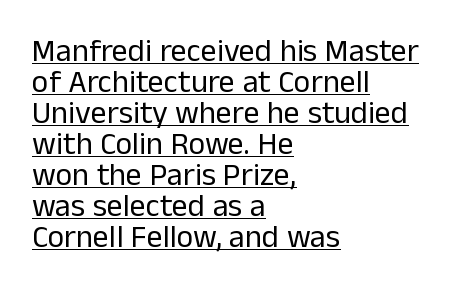
Q: Is the text bold? A: No.
Q: Is the text italic (slanted)? A: No, it is upright.
Q: Is the typeface a serif or a sans-serif typeface? A: Sans-serif.
Q: Is the text underlined? A: Yes.
Q: How is the paragraph aligned? A: Left-aligned.
Q: Is the spacing between letters normal or unusually wide? A: Normal.
Q: Is the spacing between lines tight, normal or loose? A: Tight.
Q: Width (condensed, normal, or wide)? A: Normal.
Q: Stroke contrast? A: Low.
Q: x-height? A: Medium.
Q: Monospaced? A: No.
